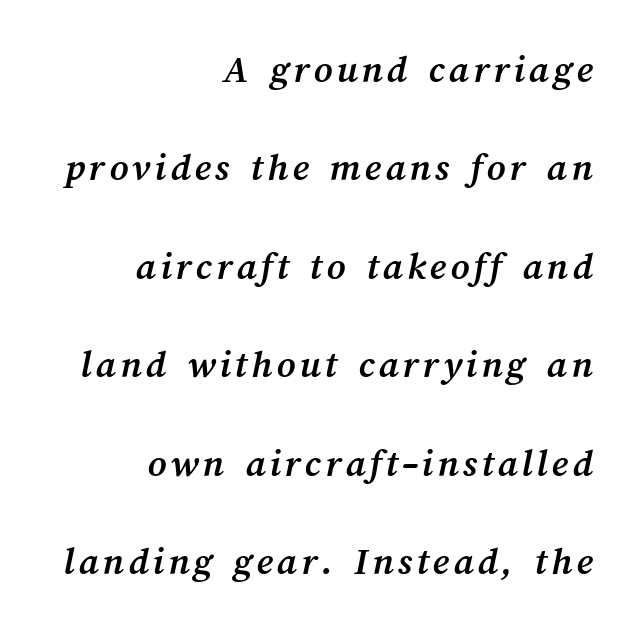
The image shows 40 px semibold type; set right-aligned, loose line spacing (2.46x), not underlined; medium stroke contrast and a medium x-height.
